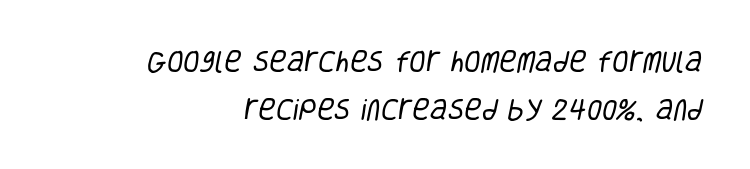
{"bold": "no", "underline": "no", "line_spacing": "loose", "line_spacing_ratio": 1.99, "letter_spacing": "normal", "letter_spacing_em": 0.0, "glyph_px": 24}
